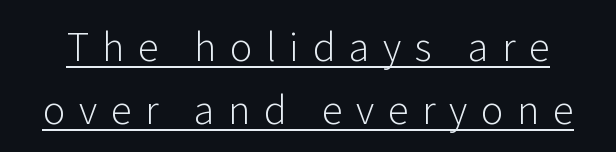
The specimen includes a rule beneath the text block's lines. This is roman type, the default non-slanted kind. The cut favours lightness, reaching ordinary text weight at its darkest. The leading is moderate, giving the passage an even texture.
